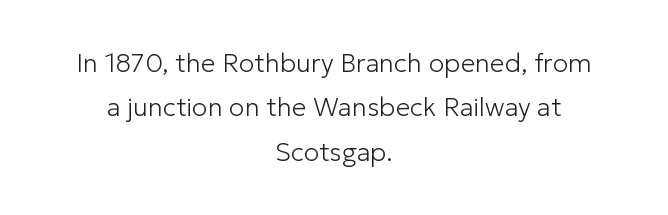
Is the letter spacing exaggerated? No — it looks like the ordinary default. Notice how the passage keeps no hard edge, just a central spine. The passage shown is not bold in any degree. Underline: absent.
